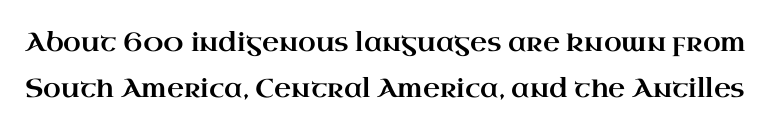
Anything drawn beneath the words? Only blank space. Nope, not italic — everything's standing straight. This rendering leaves character spacing at its baseline value.
